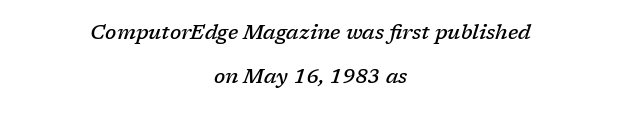
{"italic": "yes", "lean": "right", "slant_degrees": 17, "bold": "semi", "underline": "no", "align": "center", "line_spacing": "loose", "line_spacing_ratio": 2.19, "letter_spacing": "normal", "letter_spacing_em": 0.0, "glyph_px": 20}
